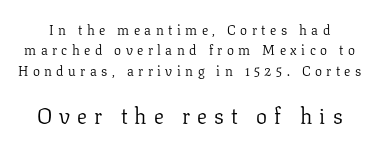
The image shows 22 px text type, upright; set normal line spacing (1.46x), unusually wide letter spacing (+0.32 em), not underlined; the second (bottom) block is 1.57x larger.
